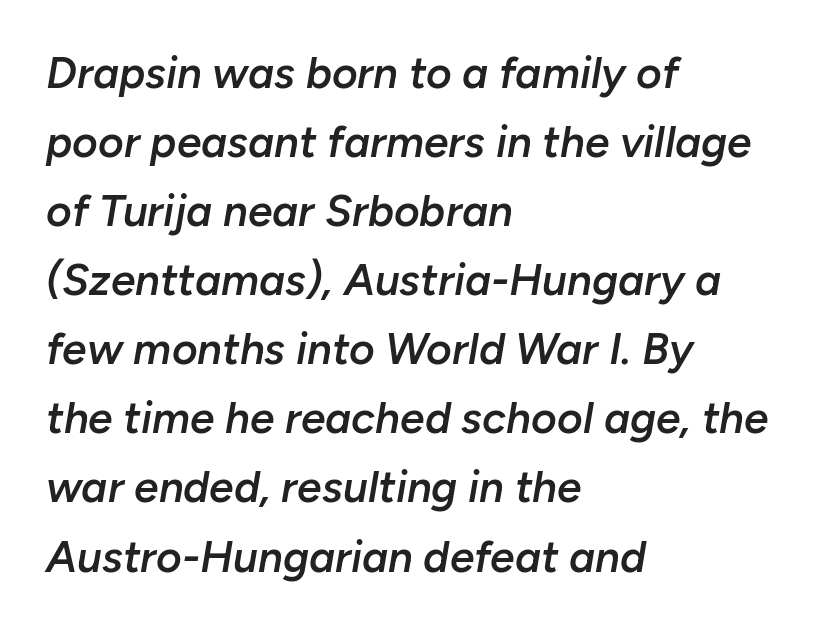
The image shows 44 px semibold type, italic (leaning right); set left-aligned, normal line spacing (1.57x), normal letter spacing, not underlined; low stroke contrast and a medium x-height.
